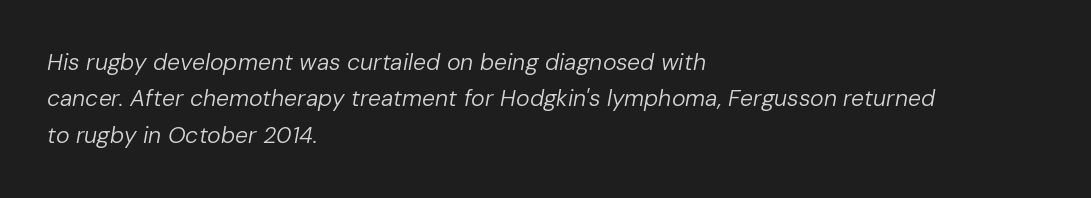
The space directly below the letters is spotless. The vertical gap from one line to the next is medium. Every row of glyphs begins at an identical x-position on the left. The gaps between neighbouring characters are ordinary and unremarkable. The font is comparable to plain body text, perhaps lighter.
